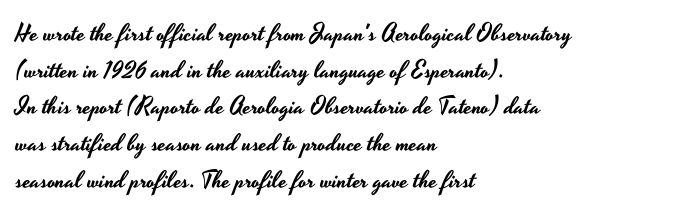
{"underline": "no", "align": "left", "line_spacing": "normal", "line_spacing_ratio": 1.53, "letter_spacing": "normal", "letter_spacing_em": 0.0, "glyph_px": 24}
